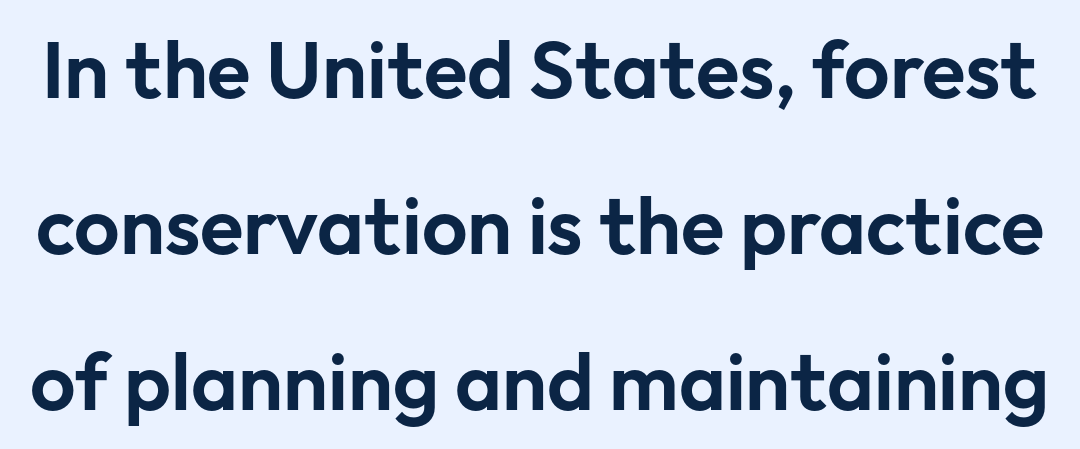
{"serif": "no", "italic": "no", "width": "normal", "stroke_contrast": "low", "x_height": "medium", "monospaced": "no", "underline": "no", "line_spacing": "loose", "line_spacing_ratio": 1.95, "letter_spacing": "normal", "letter_spacing_em": 0.0, "glyph_px": 80}
